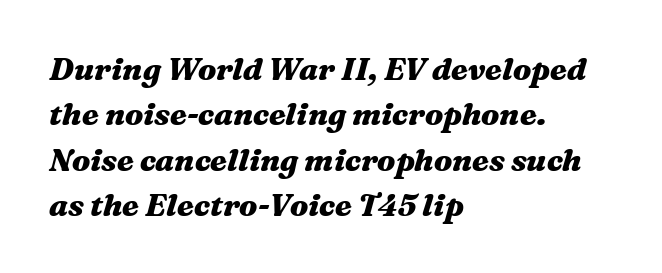
{"italic": "yes", "lean": "right", "slant_degrees": 16, "bold": "yes", "weight": "heavy", "width": "wide", "stroke_contrast": "medium", "x_height": "medium", "monospaced": "no", "underline": "no", "align": "left", "line_spacing": "normal", "line_spacing_ratio": 1.46, "letter_spacing": "normal", "letter_spacing_em": 0.0, "glyph_px": 31}
